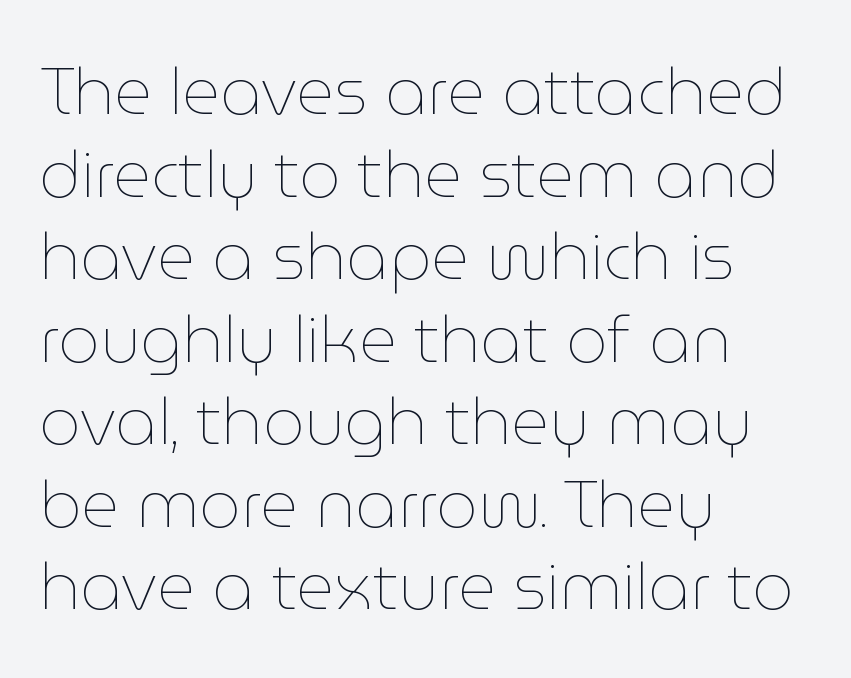
The image shows 65 px thin type, upright; set left-aligned, normal line spacing (1.27x), normal letter spacing, not underlined; low stroke contrast and a medium x-height.
